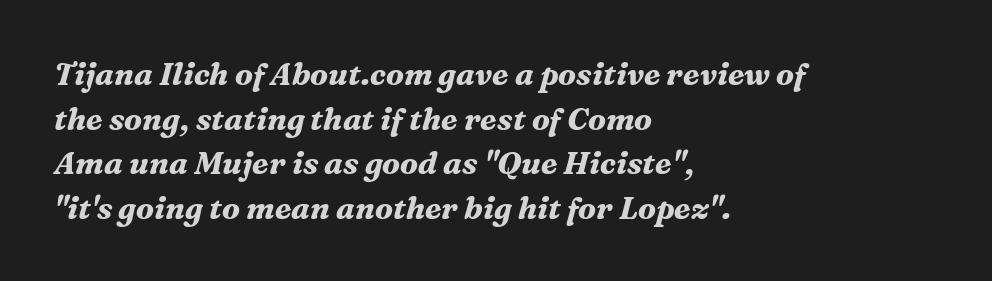
Successive baselines arrive at the customary interval. A typesetter would call this proportional, since set widths differ per character. Rendered with sloped, italic letterforms. The passage shown is not underscored anywhere.
